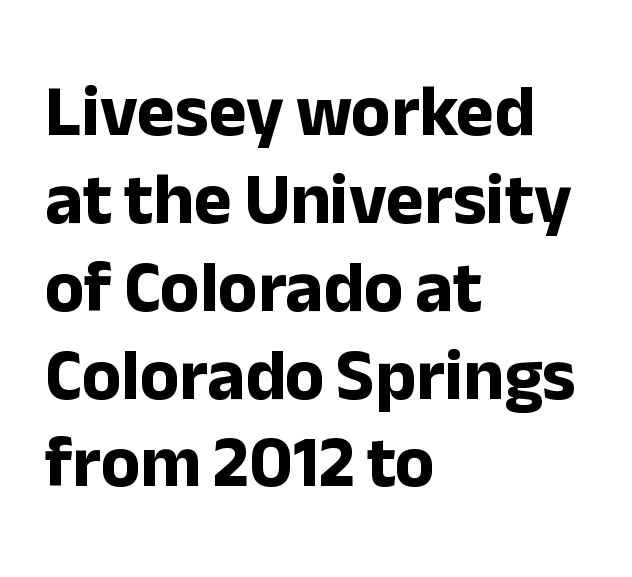
The image shows 72 px bold sans-serif type, upright; set left-aligned, line spacing 1.22x, normal letter spacing, not underlined; low stroke contrast and a medium x-height.
